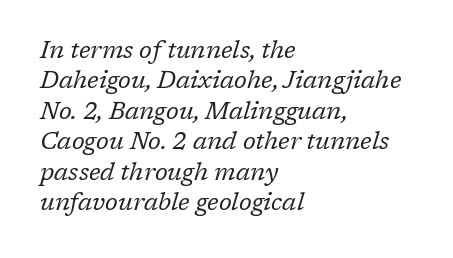
Q: Is the text bold? A: No.
Q: Is the text italic (slanted)? A: Yes, it leans right by about 17 degrees.
Q: Is the text underlined? A: No.
Q: How is the paragraph aligned? A: Left-aligned.
Q: Is the spacing between letters normal or unusually wide? A: Normal.
Q: Is the spacing between lines tight, normal or loose? A: Normal.
